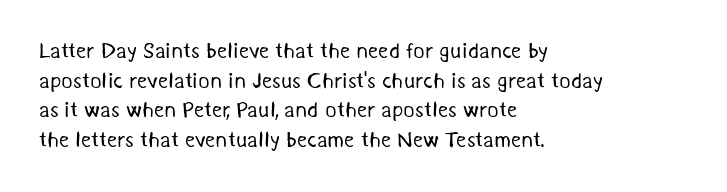
The image shows 22 px text type; set left-aligned, normal line spacing (1.35x), normal letter spacing, not underlined.
